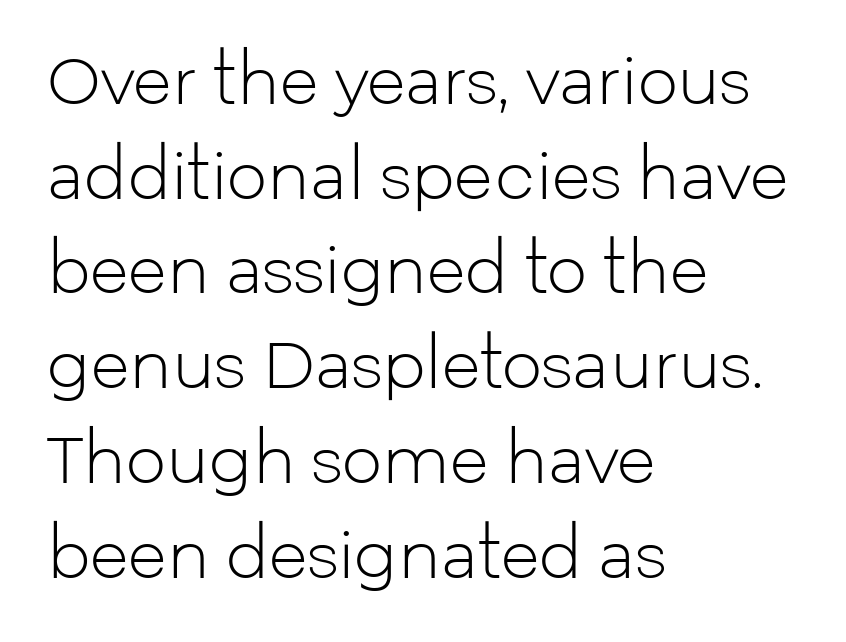
{"serif": "no", "italic": "no", "bold": "no", "weight": "light", "width": "normal", "stroke_contrast": "low", "x_height": "medium", "monospaced": "no", "underline": "no", "align": "left", "line_spacing": "normal", "line_spacing_ratio": 1.48, "letter_spacing": "normal", "letter_spacing_em": 0.0, "glyph_px": 64}
